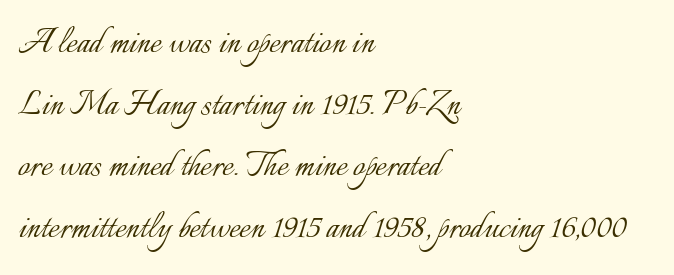
The image shows 42 px light type; set left-aligned, normal line spacing (1.47x), normal letter spacing, not underlined; low stroke contrast and a small x-height.
